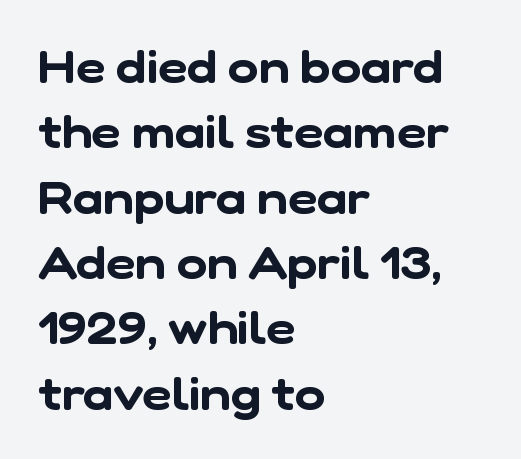
{"serif": "no", "width": "normal", "stroke_contrast": "low", "x_height": "medium", "monospaced": "no", "underline": "no", "align": "left", "line_spacing": "normal", "line_spacing_ratio": 1.42, "letter_spacing": "normal", "letter_spacing_em": 0.0, "glyph_px": 46}
